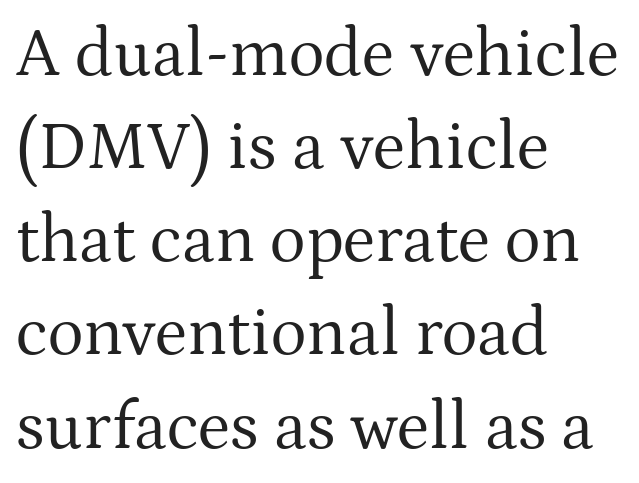
{"serif": "yes", "italic": "no", "bold": "no", "weight": "regular", "width": "normal", "stroke_contrast": "medium", "x_height": "medium", "monospaced": "no", "underline": "no", "align": "left", "line_spacing": "normal", "line_spacing_ratio": 1.37, "letter_spacing": "normal", "letter_spacing_em": 0.0, "glyph_px": 68}
